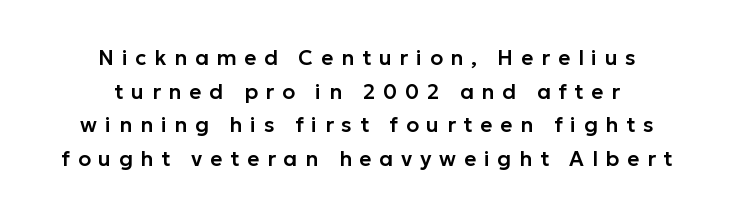
Q: Is the text italic (slanted)? A: No, it is upright.
Q: Is the text underlined? A: No.
Q: How is the paragraph aligned? A: Centered.
Q: Is the spacing between letters normal or unusually wide? A: Unusually wide.
Q: Is the spacing between lines tight, normal or loose? A: Normal.
